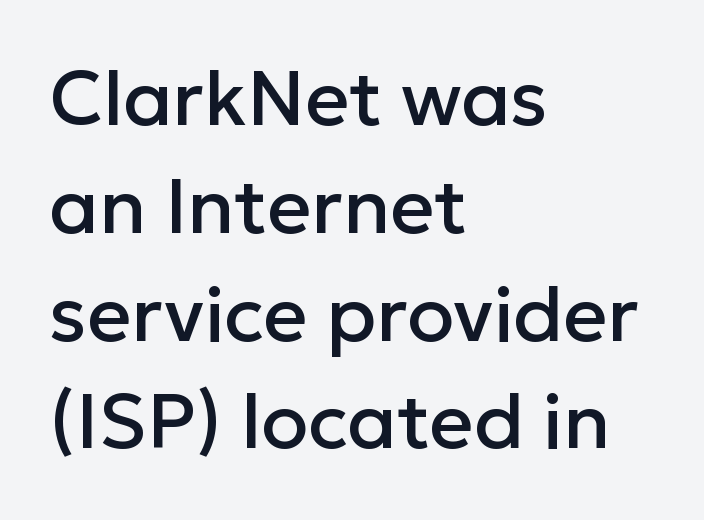
The space between consecutive lines is moderate. The passage shown is not underscored anywhere. The face used here is a sans, in the tradition of grotesques and geometrics. Observe the ordinary spacing: letters are neighbours, not strangers. The lettering stays uniformly vertical, giving the passage a roman look.
